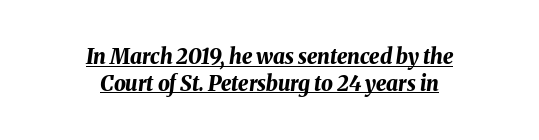
Q: Is the text bold? A: Yes.
Q: Is the text italic (slanted)? A: Yes, it leans right by about 8 degrees.
Q: Is the text underlined? A: Yes.
Q: How is the paragraph aligned? A: Centered.
Q: Is the spacing between letters normal or unusually wide? A: Normal.
Q: Is the spacing between lines tight, normal or loose? A: Normal.
